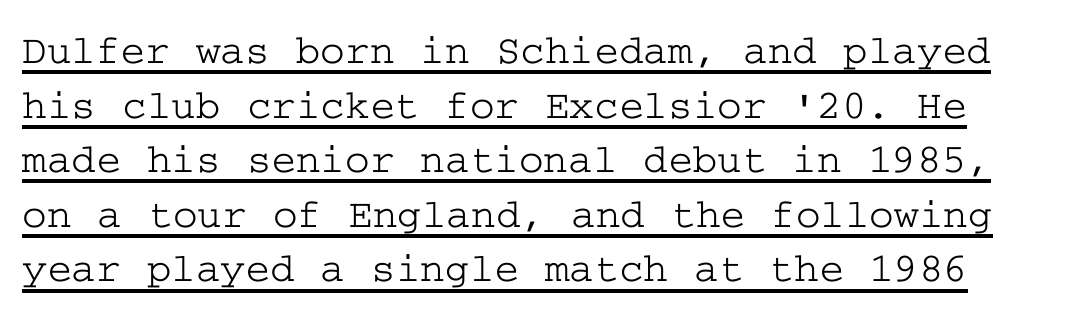
The passage shown is typeset with a serif family. This is roman type, the default non-slanted kind. The passage shown is underscored from start to finish. Successive baselines arrive at the customary interval.
